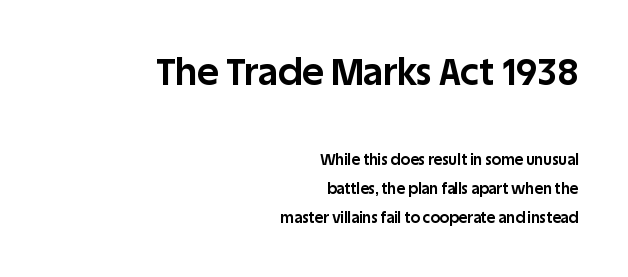
Q: Is the text bold? A: Yes.
Q: Is the text italic (slanted)? A: No, it is upright.
Q: Is the typeface a serif or a sans-serif typeface? A: Sans-serif.
Q: Is the text underlined? A: No.
Q: How is the paragraph aligned? A: Right-aligned.
Q: Is the spacing between letters normal or unusually wide? A: Normal.
Q: Is the spacing between lines tight, normal or loose? A: Loose.
Q: Which block of text is set in a larger size, the first (top) or the second (bottom)? A: The first (top) one.
Q: Width (condensed, normal, or wide)? A: Normal.
Q: Stroke contrast? A: Low.
Q: x-height? A: Large.
Q: Monospaced? A: No.
